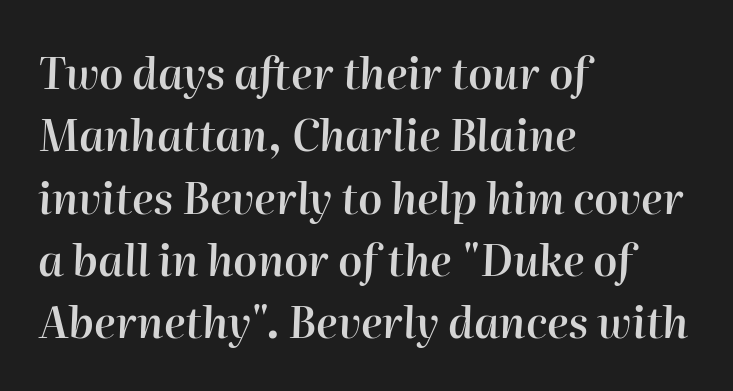
{"italic": "yes", "lean": "right", "slant_degrees": 2, "bold": "semi", "weight": "semibold", "width": "normal", "stroke_contrast": "high", "x_height": "medium", "monospaced": "no", "underline": "no", "align": "left", "line_spacing": "normal", "line_spacing_ratio": 1.45, "letter_spacing": "normal", "letter_spacing_em": 0.0, "glyph_px": 43}
